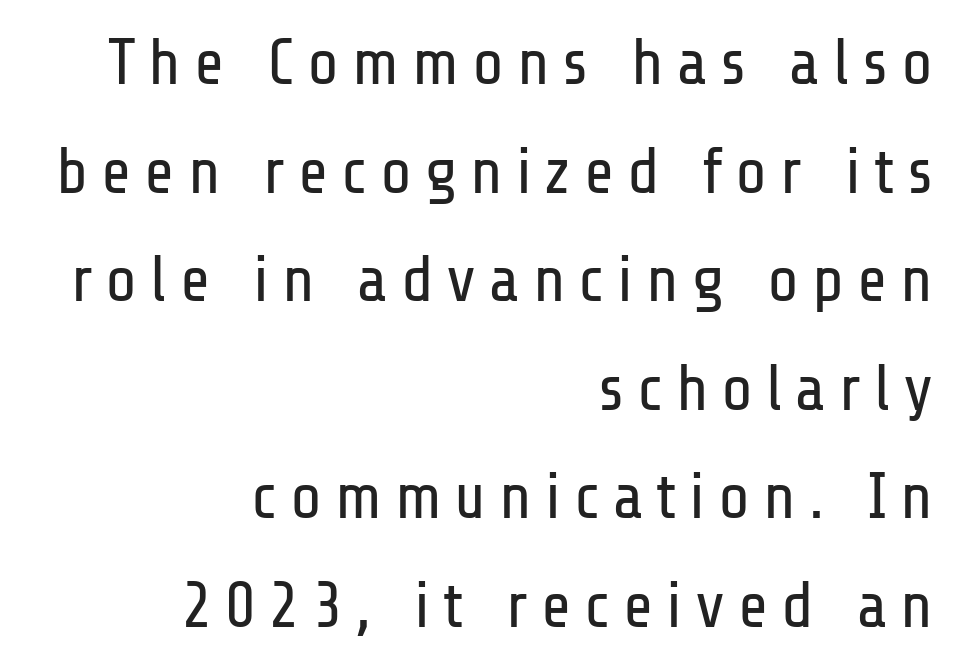
Vertically, the passage feels balanced, rows spaced as you'd expect. Casual observation: everything's shoved over to the right. A clean baseline with only descenders dipping below it. Caption: face not bold, strokes unweighted. The letters advance in unequal steps, a hallmark of proportional type.
